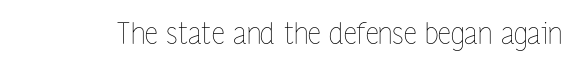
The image shows 29 px thin, condensed type, upright; set normal letter spacing, not underlined; low stroke contrast and a medium x-height.
